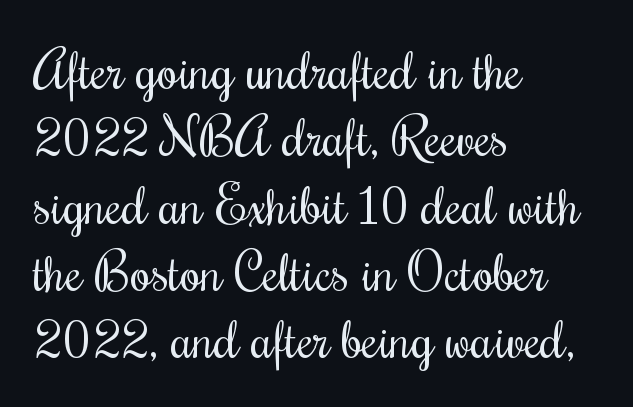
{"bold": "no", "weight": "regular", "width": "condensed", "stroke_contrast": "medium", "x_height": "small", "monospaced": "no", "underline": "no", "align": "left", "line_spacing": "normal", "line_spacing_ratio": 1.27, "letter_spacing": "normal", "letter_spacing_em": 0.0, "glyph_px": 53}
